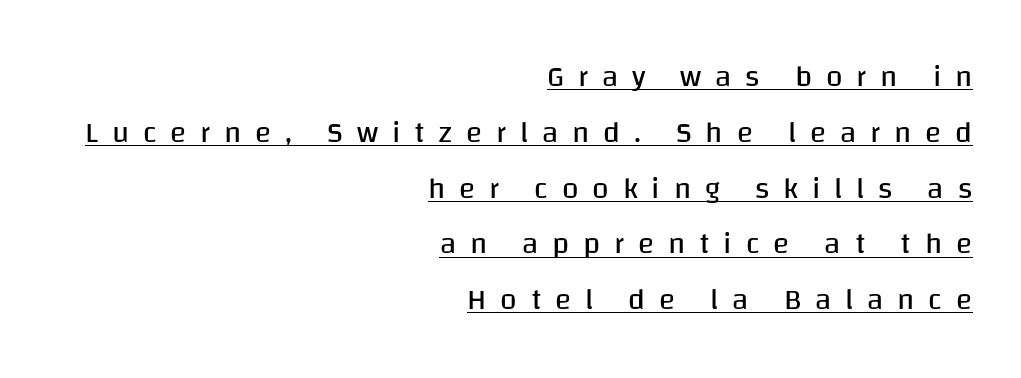
The image shows 30 px regular-weight sans-serif type, upright; set right-aligned, line spacing 1.86x, unusually wide letter spacing (+0.46 em), underlined; low stroke contrast and a large x-height.
